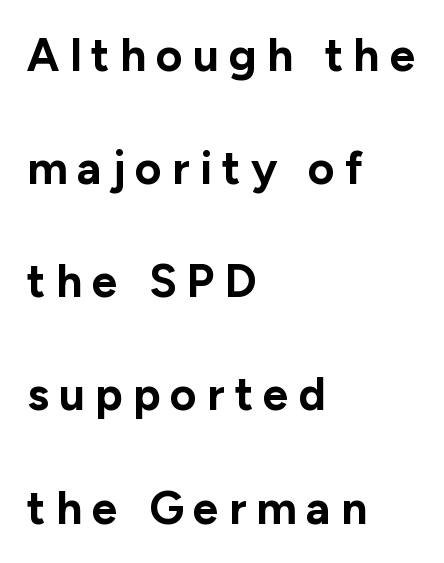
The image shows 46 px bold sans-serif type, upright; set left-aligned, loose line spacing (2.46x), unusually wide letter spacing (+0.22 em), not underlined; low stroke contrast and a medium x-height.
